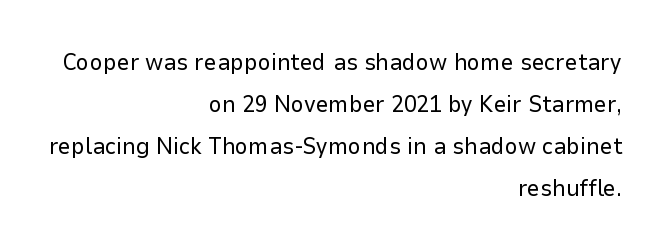
{"italic": "no", "bold": "no", "underline": "no", "align": "right", "line_spacing_ratio": 1.82, "letter_spacing": "normal", "letter_spacing_em": 0.0, "glyph_px": 23}
